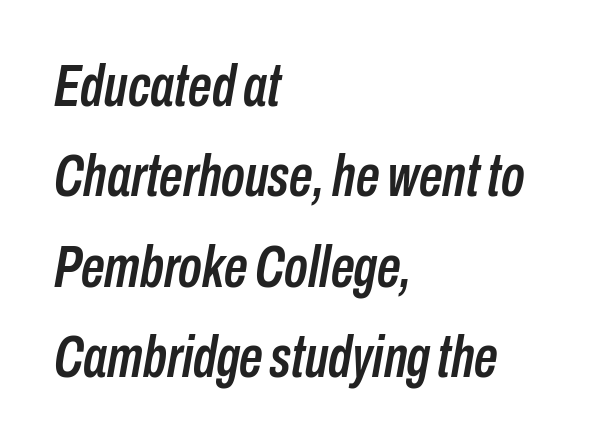
{"italic": "yes", "lean": "right", "slant_degrees": 10, "width": "condensed", "stroke_contrast": "low", "x_height": "medium", "monospaced": "no", "underline": "no", "align": "left", "line_spacing": "normal", "line_spacing_ratio": 1.53, "letter_spacing": "normal", "letter_spacing_em": 0.0, "glyph_px": 59}
